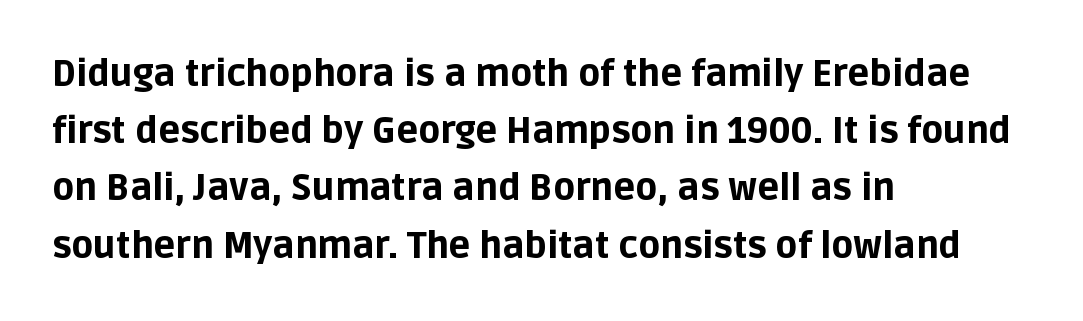
{"serif": "no", "italic": "no", "bold": "yes", "weight": "bold", "width": "normal", "stroke_contrast": "low", "x_height": "large", "monospaced": "no", "underline": "no", "align": "left", "line_spacing": "normal", "line_spacing_ratio": 1.59, "letter_spacing": "normal", "letter_spacing_em": 0.0, "glyph_px": 36}
